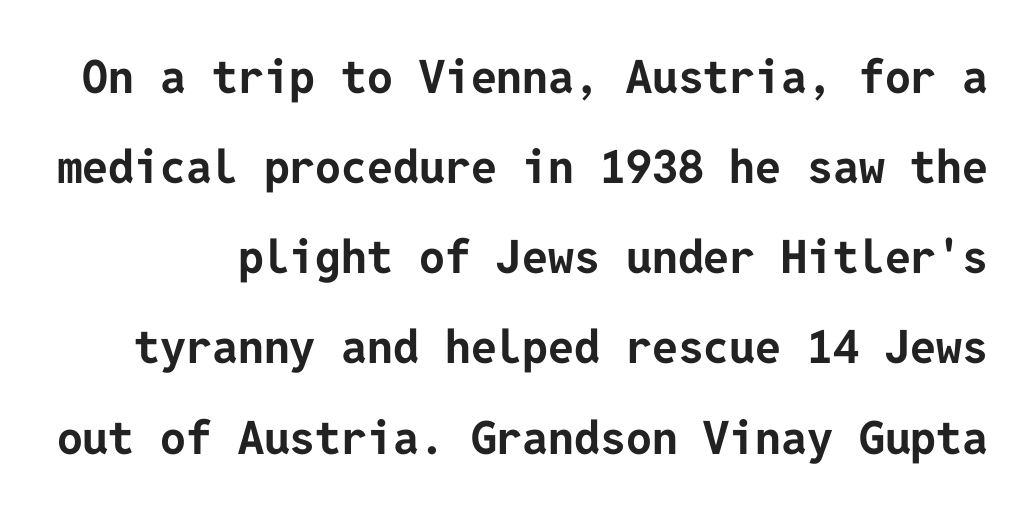
Q: Is the text bold? A: Yes.
Q: Is the text italic (slanted)? A: No, it is upright.
Q: Is the typeface a serif or a sans-serif typeface? A: Sans-serif.
Q: Is the text underlined? A: No.
Q: Is the spacing between letters normal or unusually wide? A: Normal.
Q: Is the spacing between lines tight, normal or loose? A: Loose.
Q: Width (condensed, normal, or wide)? A: Normal.
Q: Stroke contrast? A: Low.
Q: x-height? A: Medium.
